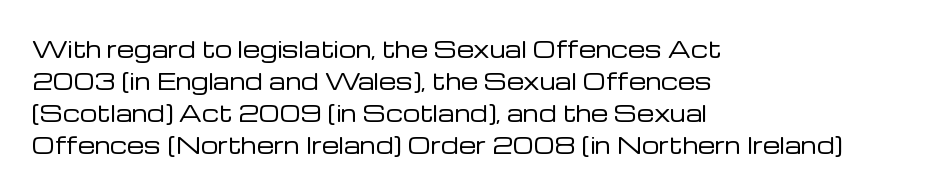
Weight: in the light-to-regular range. These lines keep a tight, regular rhythm from letter to letter. Any mark beneath the type? The region is blank. Left-aligned paragraph, ragged on the right. If you drew a line through each stem, it would be perfectly vertical. Honestly, the row spacing looks completely unremarkable.
